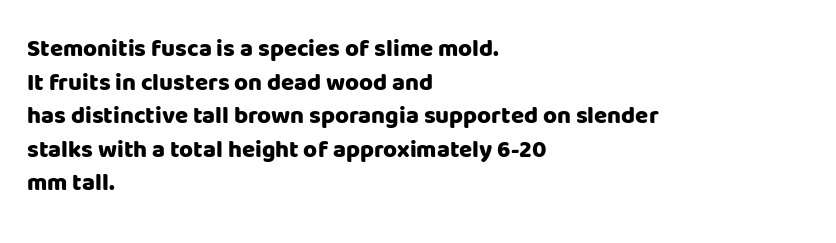
Q: Is the text bold? A: Yes.
Q: Is the text italic (slanted)? A: No, it is upright.
Q: Is the text underlined? A: No.
Q: How is the paragraph aligned? A: Left-aligned.
Q: Is the spacing between letters normal or unusually wide? A: Normal.
Q: Is the spacing between lines tight, normal or loose? A: Normal.
